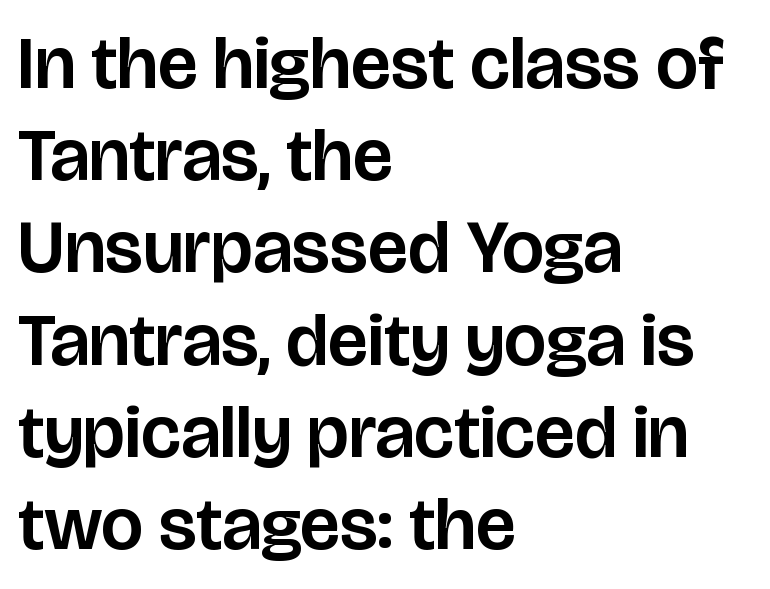
{"serif": "no", "italic": "no", "width": "normal", "stroke_contrast": "low", "x_height": "large", "monospaced": "no", "underline": "no", "align": "left", "line_spacing_ratio": 1.23, "letter_spacing": "normal", "letter_spacing_em": 0.0, "glyph_px": 75}
